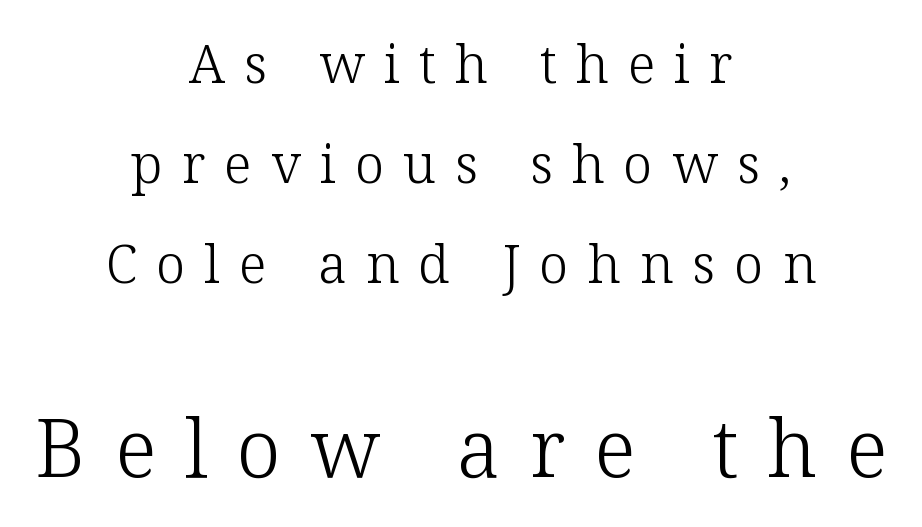
The lines are quadded center. Varying glyph widths throughout — classic text-font behaviour. Letter spacing: wide. Character size in the trailing block exceeds that of the leading block. The font family rendered here belongs to the serif group. This is not heavy type; no bold has been used.
